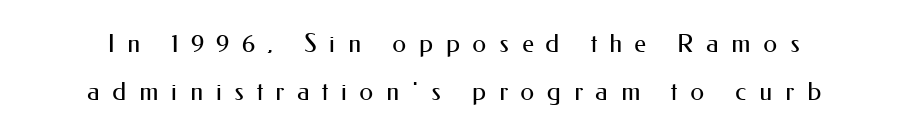
The image shows 25 px text type, upright; set loose line spacing (1.94x), unusually wide letter spacing (+0.5 em), not underlined.
